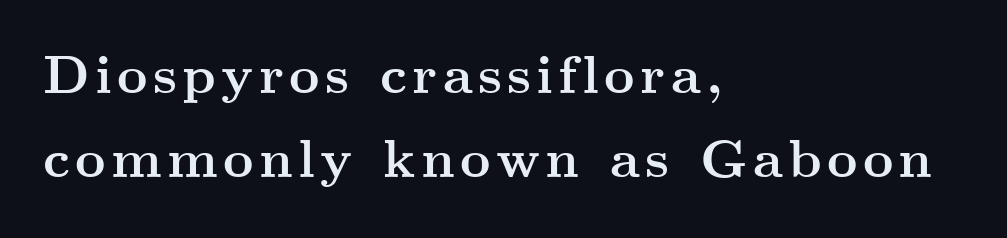
{"serif": "yes", "italic": "no", "bold": "yes", "weight": "semibold", "width": "wide", "stroke_contrast": "medium", "x_height": "small", "monospaced": "no", "underline": "no", "align": "left", "line_spacing": "normal", "line_spacing_ratio": 1.59, "glyph_px": 53}
